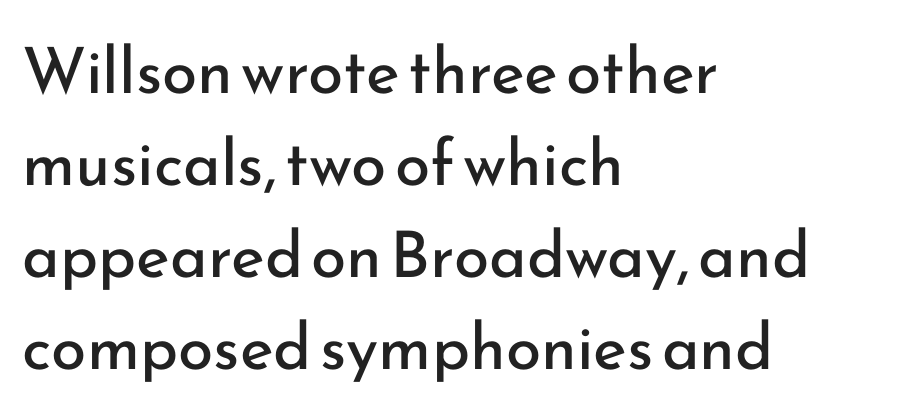
Notice how the passage keeps a crisp vertical edge on the left only. Vertical stems look standard width or narrower in stroke. The line-height multiplier appears to be the usual default. Character widths vary here, with narrow letters taking less room than wide ones. Italic? Not at all — the glyphs are vertical.
